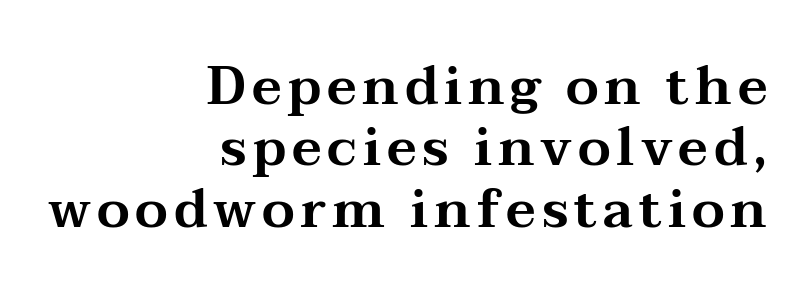
{"serif": "yes", "italic": "no", "width": "wide", "stroke_contrast": "medium", "x_height": "medium", "monospaced": "no", "underline": "no", "align": "right", "line_spacing_ratio": 1.16, "glyph_px": 53}
